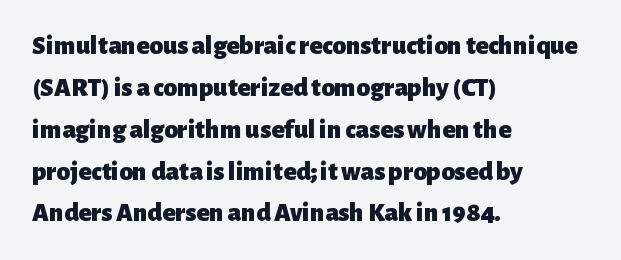
Q: Is the text bold? A: Yes.
Q: Is the text italic (slanted)? A: No, it is upright.
Q: Is the text underlined? A: No.
Q: How is the paragraph aligned? A: Left-aligned.
Q: Is the spacing between letters normal or unusually wide? A: Normal.
Q: Is the spacing between lines tight, normal or loose? A: Normal.
